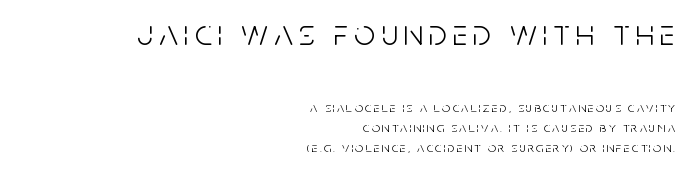
The image shows 37 px light, condensed sans-serif type, upright; set right-aligned, normal line spacing (1.46x), not underlined; the first (top) block is 2.64x larger; low stroke contrast and a large x-height.
